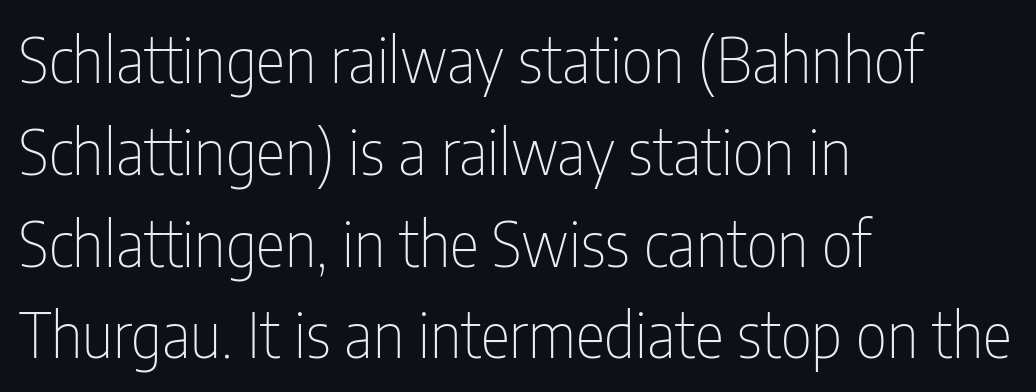
Q: Is the text bold? A: No.
Q: Is the text italic (slanted)? A: No, it is upright.
Q: Is the typeface a serif or a sans-serif typeface? A: Sans-serif.
Q: Is the text underlined? A: No.
Q: How is the paragraph aligned? A: Left-aligned.
Q: Is the spacing between letters normal or unusually wide? A: Normal.
Q: Is the spacing between lines tight, normal or loose? A: Normal.
Q: Width (condensed, normal, or wide)? A: Condensed.
Q: Stroke contrast? A: Low.
Q: x-height? A: Medium.
Q: Monospaced? A: No.
